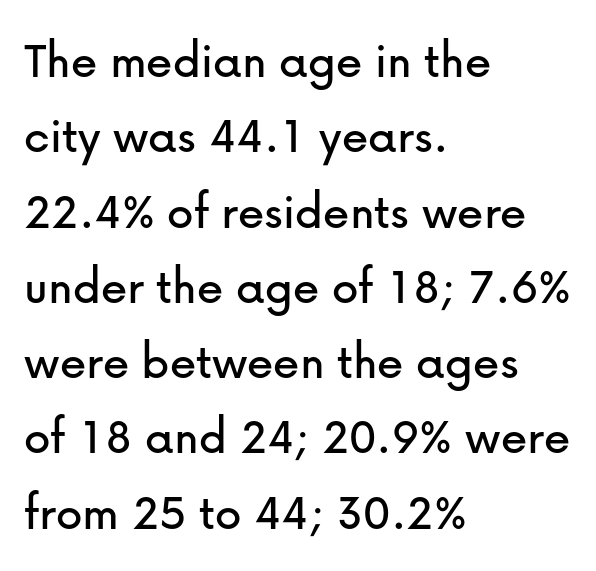
The image shows 53 px sans-serif type, upright; set left-aligned, normal line spacing (1.42x), normal letter spacing, not underlined; low stroke contrast and a medium x-height.
